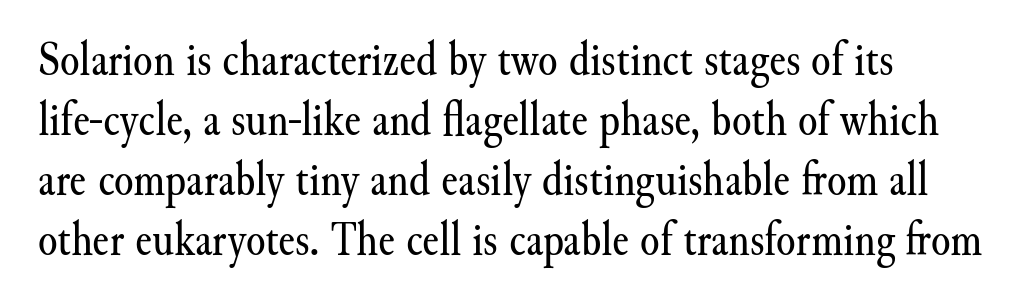
The image shows 50 px regular-weight serif type, upright; set left-aligned, line spacing 1.2x, normal letter spacing, not underlined; medium stroke contrast and a small x-height.
